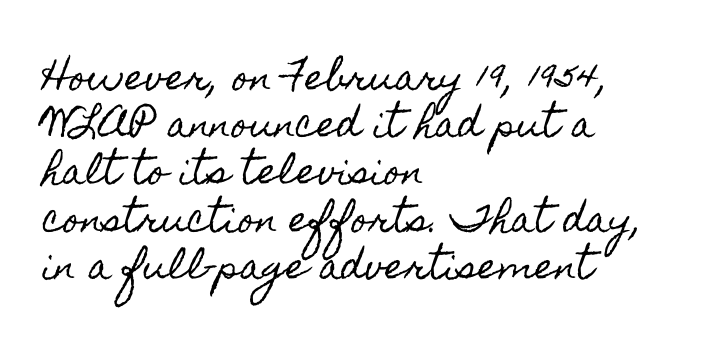
The image shows 35 px condensed type; set left-aligned, normal line spacing (1.35x), normal letter spacing, not underlined; a small x-height.
